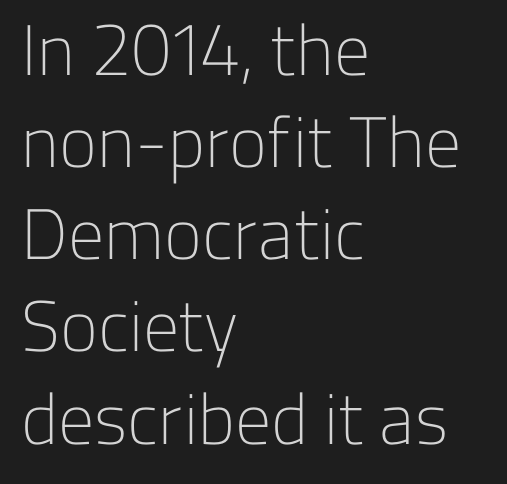
{"serif": "no", "italic": "no", "bold": "no", "weight": "light", "width": "normal", "stroke_contrast": "low", "x_height": "medium", "monospaced": "no", "underline": "no", "align": "left", "line_spacing": "normal", "line_spacing_ratio": 1.28, "letter_spacing": "normal", "letter_spacing_em": 0.0, "glyph_px": 72}
